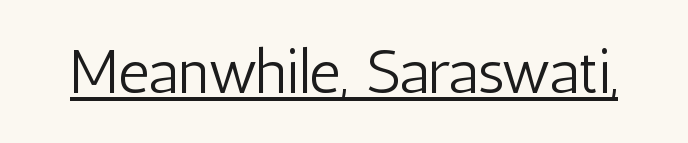
{"serif": "no", "italic": "no", "bold": "no", "weight": "light", "width": "condensed", "stroke_contrast": "low", "x_height": "medium", "monospaced": "no", "underline": "yes", "letter_spacing": "normal", "letter_spacing_em": 0.0, "glyph_px": 62}
